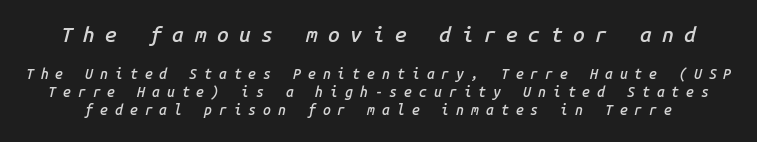
{"italic": "yes", "lean": "right", "slant_degrees": 14, "bold": "semi", "underline": "no", "line_spacing": "normal", "line_spacing_ratio": 1.27, "letter_spacing": "wide", "letter_spacing_em": 0.5, "larger_block": "first", "size_ratio": 1.5, "glyph_px": 21}
